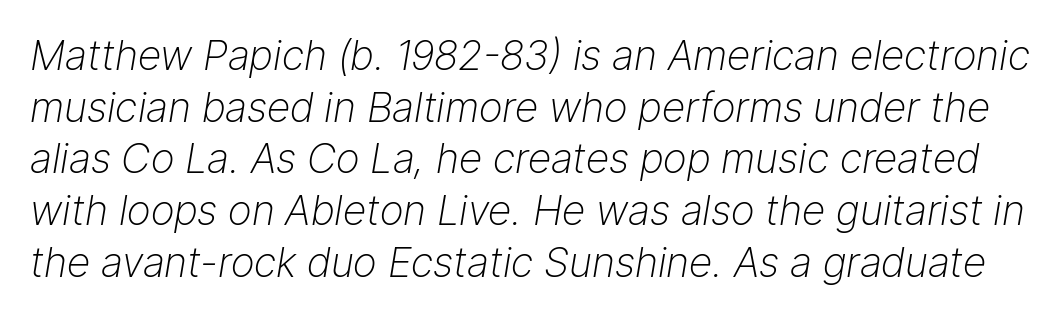
{"italic": "yes", "lean": "right", "slant_degrees": 9, "bold": "no", "weight": "light", "width": "normal", "stroke_contrast": "low", "x_height": "medium", "monospaced": "no", "underline": "no", "line_spacing": "normal", "line_spacing_ratio": 1.26, "letter_spacing": "normal", "letter_spacing_em": 0.0, "glyph_px": 41}
